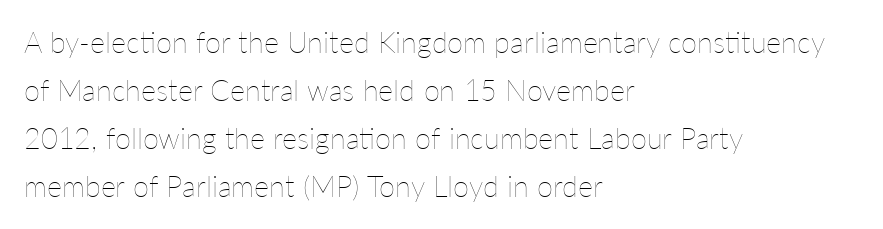
The image shows 29 px thin type, upright; set left-aligned, normal line spacing (1.66x), normal letter spacing, not underlined; low stroke contrast and a medium x-height.
